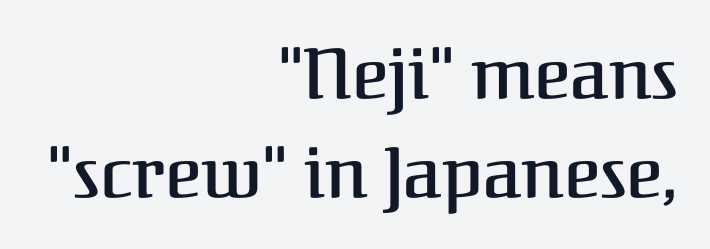
The image shows 70 px semibold serif type, upright; set right-aligned, normal line spacing (1.41x), normal letter spacing, not underlined; medium stroke contrast and a medium x-height.
